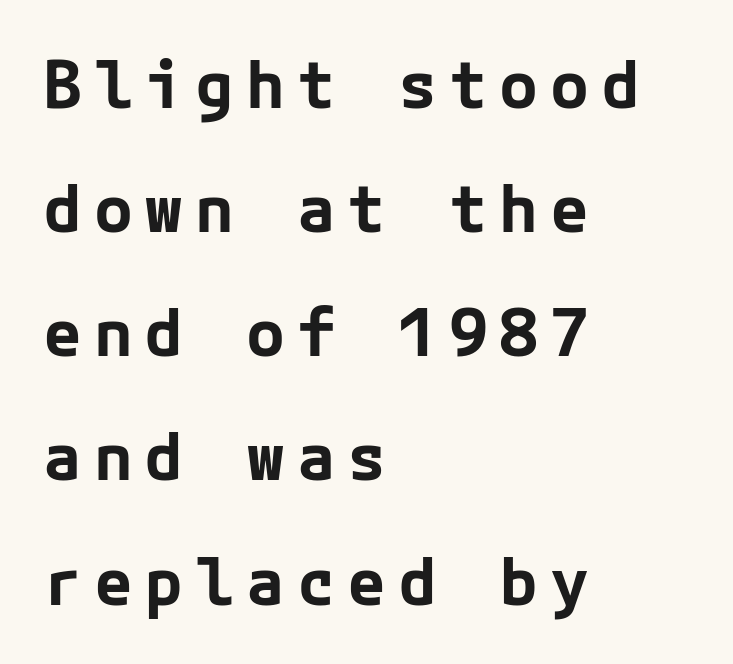
The image shows 65 px bold sans-serif type, upright; set left-aligned, loose line spacing (1.91x), not underlined; low stroke contrast and a medium x-height.
